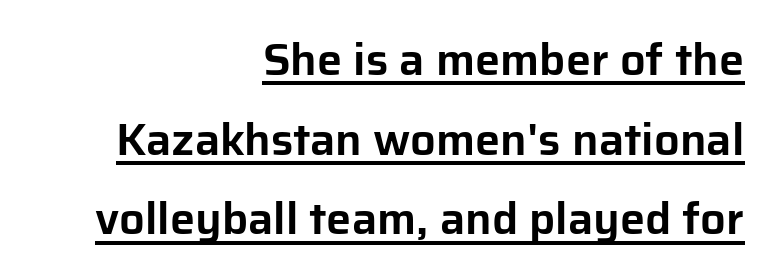
Q: Is the text italic (slanted)? A: No, it is upright.
Q: Is the typeface a serif or a sans-serif typeface? A: Sans-serif.
Q: Is the text underlined? A: Yes.
Q: How is the paragraph aligned? A: Right-aligned.
Q: Is the spacing between letters normal or unusually wide? A: Normal.
Q: Width (condensed, normal, or wide)? A: Normal.
Q: Stroke contrast? A: Low.
Q: x-height? A: Medium.
Q: Monospaced? A: No.
